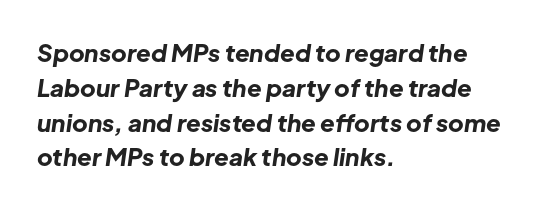
The image shows 24 px bold type, italic (leaning right); set left-aligned, normal line spacing (1.45x), normal letter spacing, not underlined.
